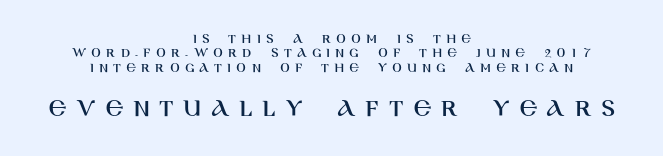
The image shows 26 px text type, upright; set centered, tight line spacing (1.03x), unusually wide letter spacing (+0.38 em), not underlined; the second (bottom) block is 1.86x larger.
